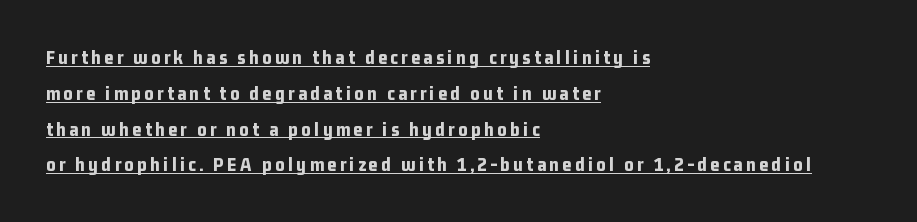
Ordinary non-slanted type is in use. Strong, thick strokes mark this as bold type. What decoration does the sample have? An underline. Layout note: lines flush left.
